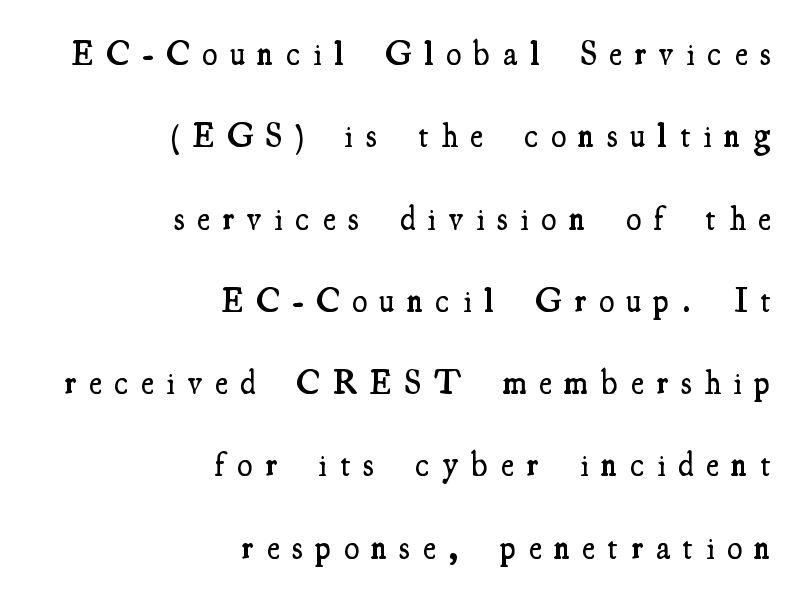
The image shows 34 px semibold, condensed serif type, upright; set right-aligned, loose line spacing (2.42x), unusually wide letter spacing (+0.38 em), not underlined; medium stroke contrast and a small x-height.
